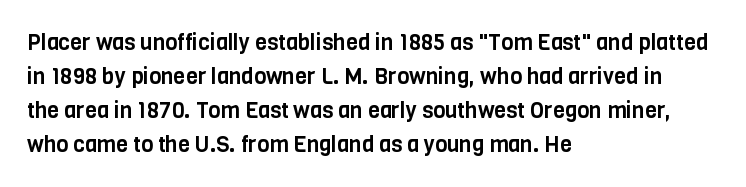
Inter-character spacing is left at the font's built-in metrics. A bare baseline throughout the passage. The typography opts for an upright posture over an oblique one. Casual observation: everything's shoved over to the left.
